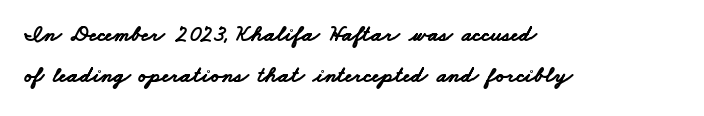
The image shows 23 px bold type; set left-aligned, line spacing 1.8x, normal letter spacing, not underlined.
